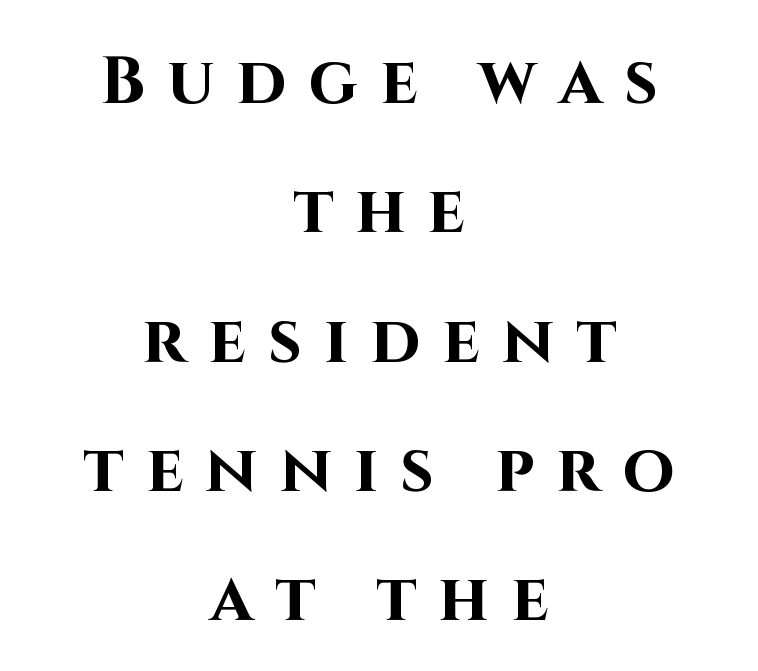
{"serif": "no", "italic": "no", "bold": "yes", "weight": "bold", "width": "normal", "stroke_contrast": "high", "x_height": "large", "monospaced": "no", "underline": "no", "align": "center", "line_spacing": "loose", "line_spacing_ratio": 1.93, "letter_spacing": "wide", "letter_spacing_em": 0.33, "glyph_px": 67}
